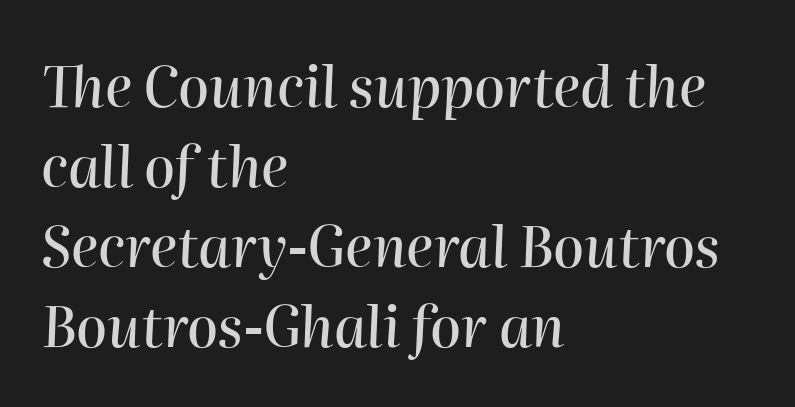
The image shows 56 px text type, italic (leaning right); set left-aligned, normal line spacing (1.43x), normal letter spacing, not underlined; high stroke contrast and a medium x-height.
